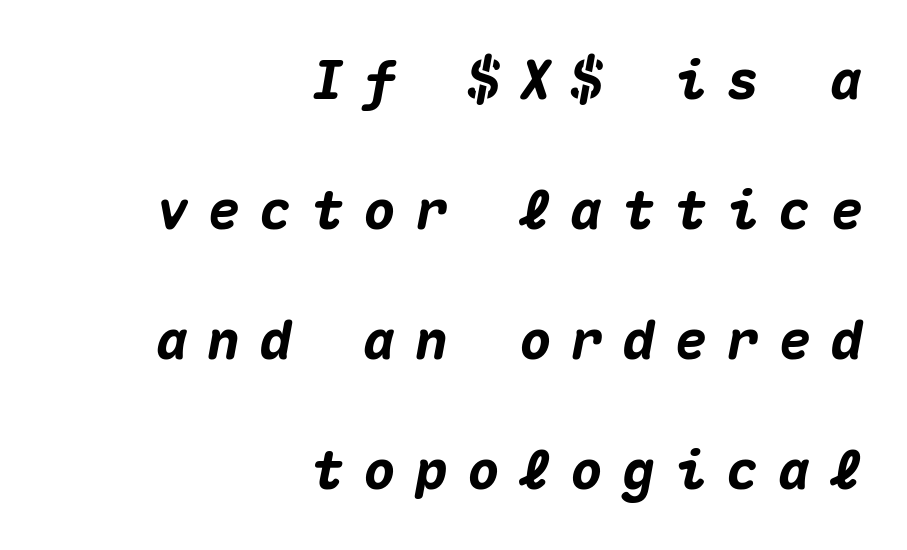
In terms of leading, this rendering errs on the spacious side. A clean baseline with only descenders dipping below it. The sample has been set heavy, in full bold. A flush-right, rag-left setting is used for this passage.
